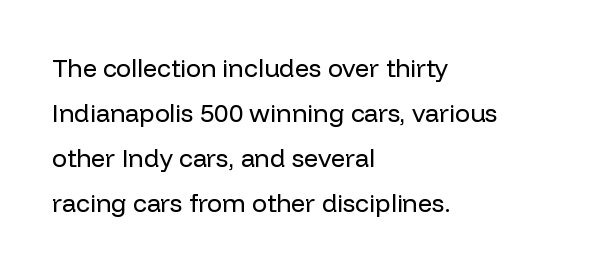
The image shows 25 px text type, upright; set left-aligned, line spacing 1.8x, normal letter spacing, not underlined.
